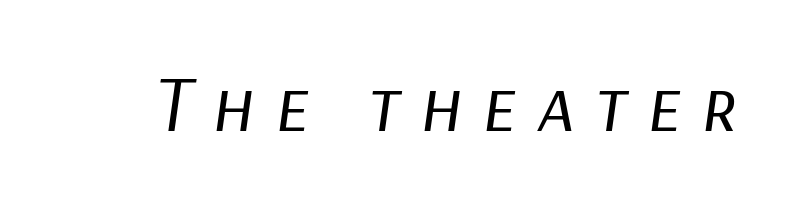
{"italic": "yes", "lean": "right", "slant_degrees": 9, "bold": "no", "weight": "regular", "width": "normal", "stroke_contrast": "low", "x_height": "medium", "monospaced": "no", "underline": "no", "letter_spacing": "wide", "letter_spacing_em": 0.25, "glyph_px": 80}
